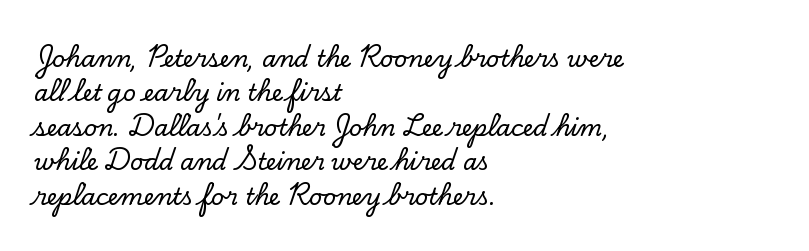
The specimen omits any rule beneath the text block's lines. The line-height multiplier appears to be the usual default. The letters sit at their default tracking, neither squeezed nor spread.
